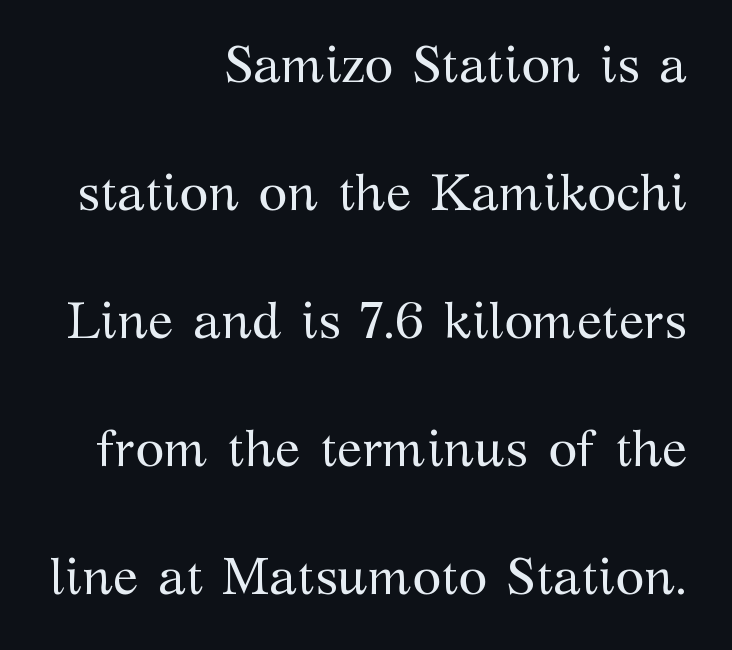
Q: Is the text bold? A: No.
Q: Is the text italic (slanted)? A: No, it is upright.
Q: Is the typeface a serif or a sans-serif typeface? A: Serif.
Q: Is the text underlined? A: No.
Q: How is the paragraph aligned? A: Right-aligned.
Q: Is the spacing between letters normal or unusually wide? A: Normal.
Q: Is the spacing between lines tight, normal or loose? A: Loose.
Q: Width (condensed, normal, or wide)? A: Normal.
Q: Stroke contrast? A: Medium.
Q: x-height? A: Medium.
Q: Monospaced? A: No.
